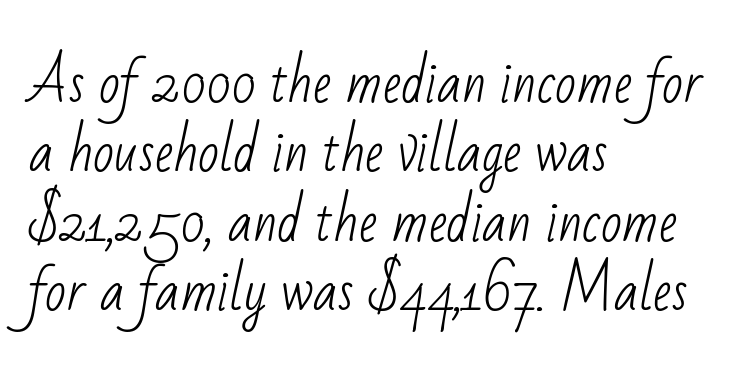
{"serif": "no", "bold": "no", "weight": "light", "width": "condensed", "stroke_contrast": "low", "x_height": "small", "monospaced": "no", "underline": "no", "align": "left", "line_spacing": "normal", "line_spacing_ratio": 1.26, "letter_spacing": "normal", "letter_spacing_em": 0.0, "glyph_px": 55}
